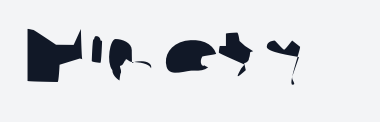
Q: Is the typeface a serif or a sans-serif typeface? A: Sans-serif.
Q: Is the text underlined? A: No.
Q: Is the spacing between letters normal or unusually wide? A: Normal.
Q: Width (condensed, normal, or wide)? A: Wide.
Q: Stroke contrast? A: Low.
Q: x-height? A: Medium.
Q: Monospaced? A: No.
